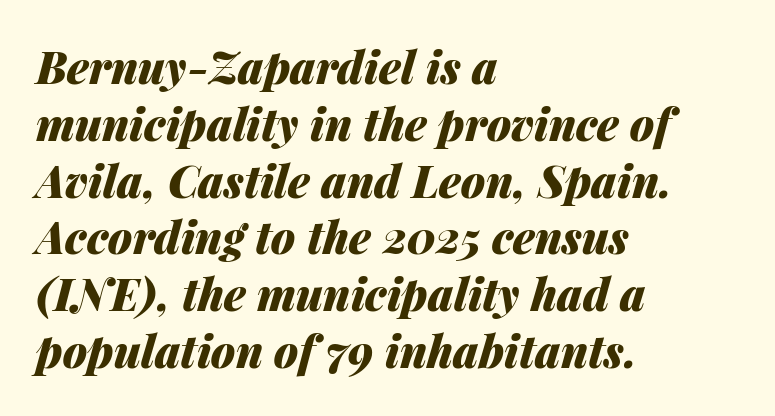
The image shows 44 px heavy type, italic (leaning right); set left-aligned, normal line spacing (1.29x), normal letter spacing, not underlined; medium stroke contrast and a medium x-height.
